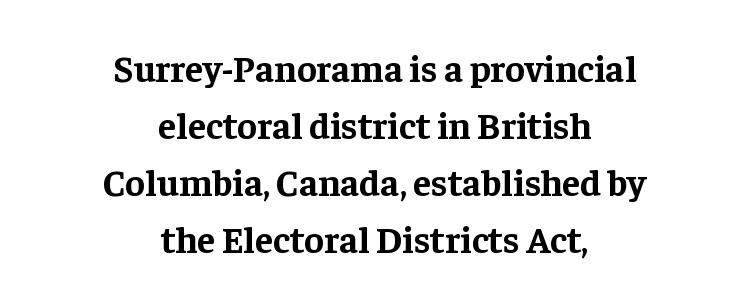
These lines are rendered in a variable-pitch font. Is this a sans? No — the strokes have serifs. Bare-footed words on every line. Heavy-handed strokes throughout: this text is bold. In terms of posture, this sample is upright. The block of text has a typical density, with ordinary space between rows.
